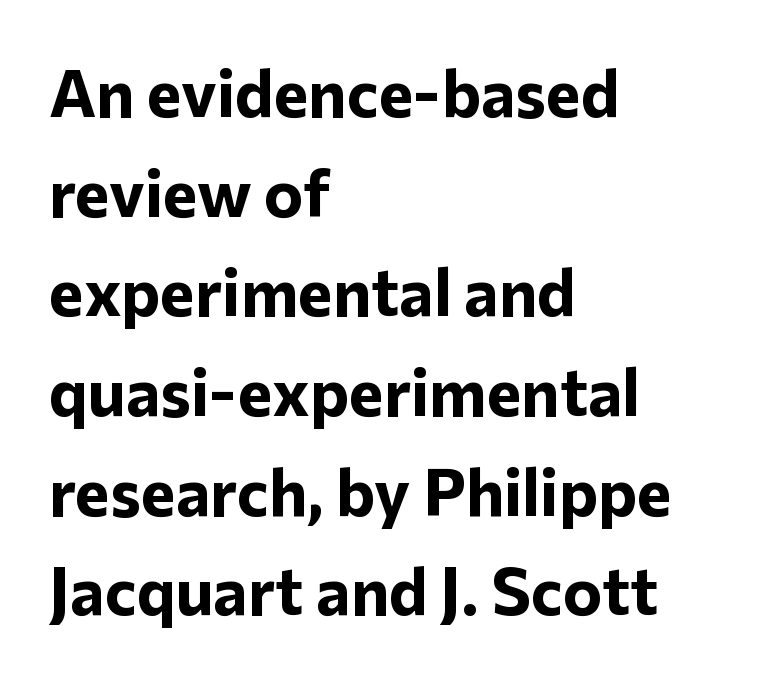
The rows are spaced the way most documents space them. The gaps between neighbouring characters are ordinary and unremarkable. I'd call this a sans setting — the letters go barefoot. Visually the block forms a straight wall on the left and a jagged coastline on the right. The specimen reads as upright at a glance. Spacing verdict: proportional, widths tailored to each character.
